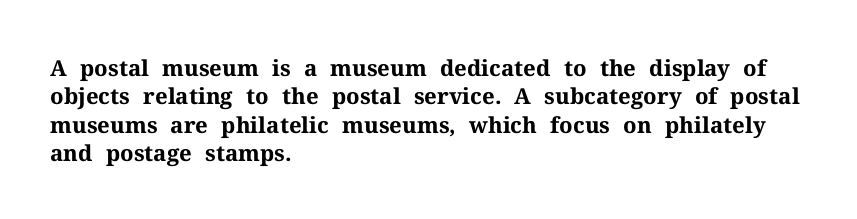
Q: Is the text bold? A: Yes.
Q: Is the text italic (slanted)? A: No, it is upright.
Q: Is the text underlined? A: No.
Q: How is the paragraph aligned? A: Left-aligned.
Q: Is the spacing between letters normal or unusually wide? A: Normal.
Q: Is the spacing between lines tight, normal or loose? A: Normal.
